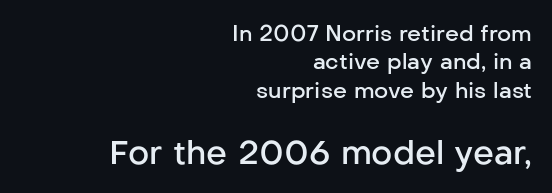
{"serif": "no", "italic": "no", "bold": "semi", "weight": "semibold", "width": "normal", "stroke_contrast": "low", "x_height": "medium", "monospaced": "no", "underline": "no", "align": "right", "line_spacing": "normal", "line_spacing_ratio": 1.29, "letter_spacing": "normal", "letter_spacing_em": 0.0, "larger_block": "second", "size_ratio": 1.5, "glyph_px": 33}
